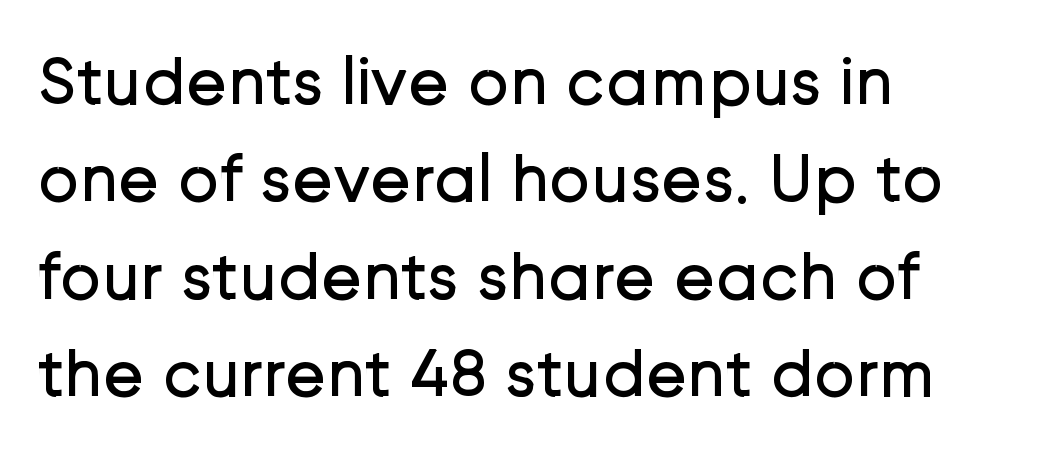
Q: Is the text bold? A: No.
Q: Is the text italic (slanted)? A: No, it is upright.
Q: Is the typeface a serif or a sans-serif typeface? A: Sans-serif.
Q: Is the text underlined? A: No.
Q: How is the paragraph aligned? A: Left-aligned.
Q: Is the spacing between letters normal or unusually wide? A: Normal.
Q: Is the spacing between lines tight, normal or loose? A: Normal.
Q: Width (condensed, normal, or wide)? A: Normal.
Q: Stroke contrast? A: Low.
Q: x-height? A: Medium.
Q: Monospaced? A: No.
